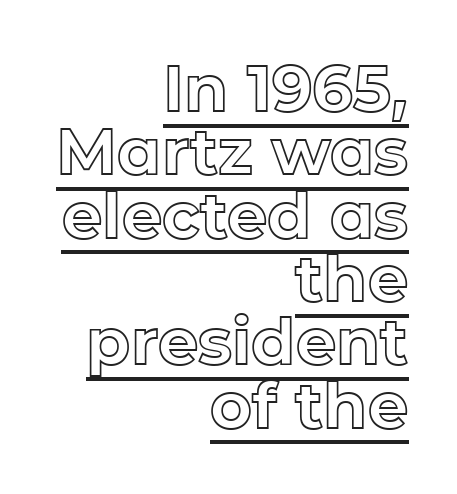
Note the varied advance widths — an 'i' is clearly narrower than an 'm'. Decoration check: the copy is underlined. The leading is snug, giving the passage a crowded texture. Italic? Not at all — the glyphs are vertical. Does the copy run flush right? Yes — the right margin is perfectly even.
